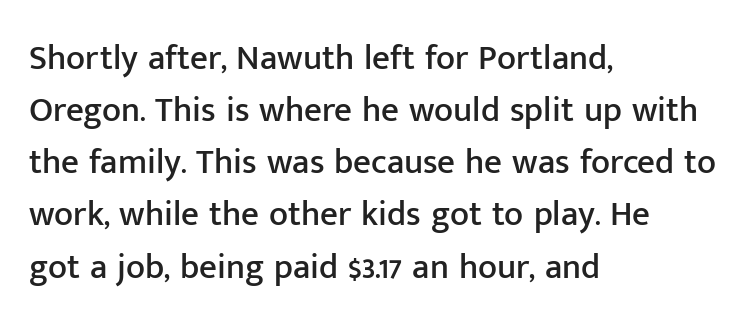
Between one letter and the next there's only the usual sliver of space. If you drew a ruler down the left edge, every line would touch it. Is there any slant? The stems are plumb. In terms of letterform style, serifs are entirely absent.
